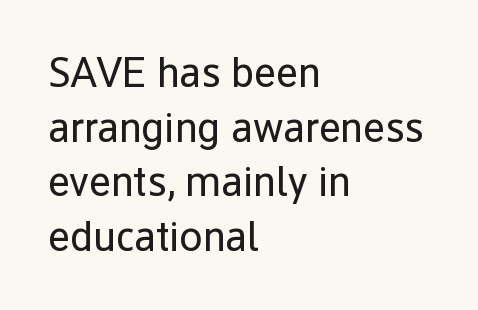
The image shows 42 px regular-weight sans-serif type, upright; set left-aligned, normal line spacing (1.3x), normal letter spacing, not underlined; low stroke contrast and a medium x-height.
